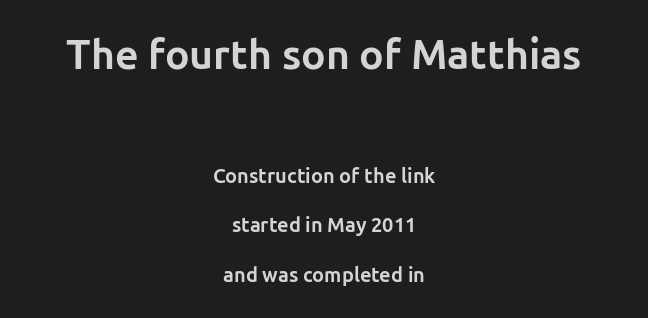
{"serif": "no", "italic": "no", "bold": "yes", "weight": "bold", "width": "normal", "stroke_contrast": "low", "x_height": "medium", "monospaced": "no", "underline": "no", "align": "center", "line_spacing": "loose", "line_spacing_ratio": 2.47, "letter_spacing": "normal", "letter_spacing_em": 0.0, "larger_block": "first", "size_ratio": 2.05, "glyph_px": 41}
